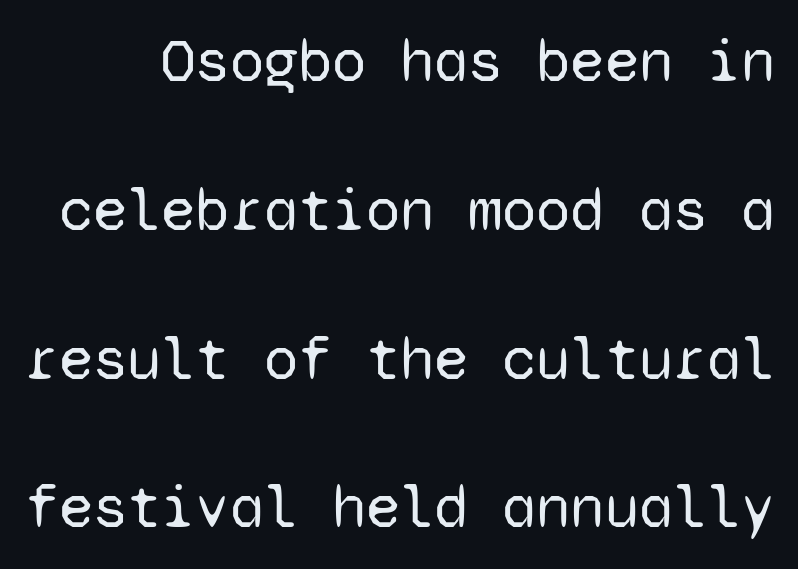
Q: Is the text bold? A: No.
Q: Is the text italic (slanted)? A: No, it is upright.
Q: Is the typeface a serif or a sans-serif typeface? A: Sans-serif.
Q: Is the text underlined? A: No.
Q: Is the spacing between letters normal or unusually wide? A: Normal.
Q: Is the spacing between lines tight, normal or loose? A: Loose.
Q: Width (condensed, normal, or wide)? A: Normal.
Q: Stroke contrast? A: Low.
Q: x-height? A: Medium.
Q: Monospaced? A: Yes.
